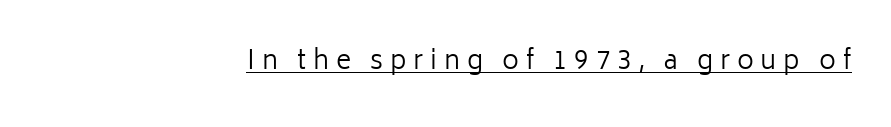
Q: Is the text bold? A: No.
Q: Is the text italic (slanted)? A: No, it is upright.
Q: Is the text underlined? A: Yes.
Q: How is the paragraph aligned? A: Right-aligned.
Q: Is the spacing between letters normal or unusually wide? A: Unusually wide.
